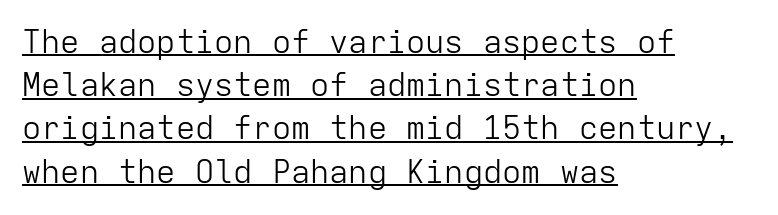
Q: Is the text bold? A: No.
Q: Is the text italic (slanted)? A: No, it is upright.
Q: Is the typeface a serif or a sans-serif typeface? A: Sans-serif.
Q: Is the text underlined? A: Yes.
Q: How is the paragraph aligned? A: Left-aligned.
Q: Is the spacing between letters normal or unusually wide? A: Normal.
Q: Is the spacing between lines tight, normal or loose? A: Normal.
Q: Width (condensed, normal, or wide)? A: Normal.
Q: Stroke contrast? A: Low.
Q: x-height? A: Medium.
Q: Monospaced? A: Yes.
